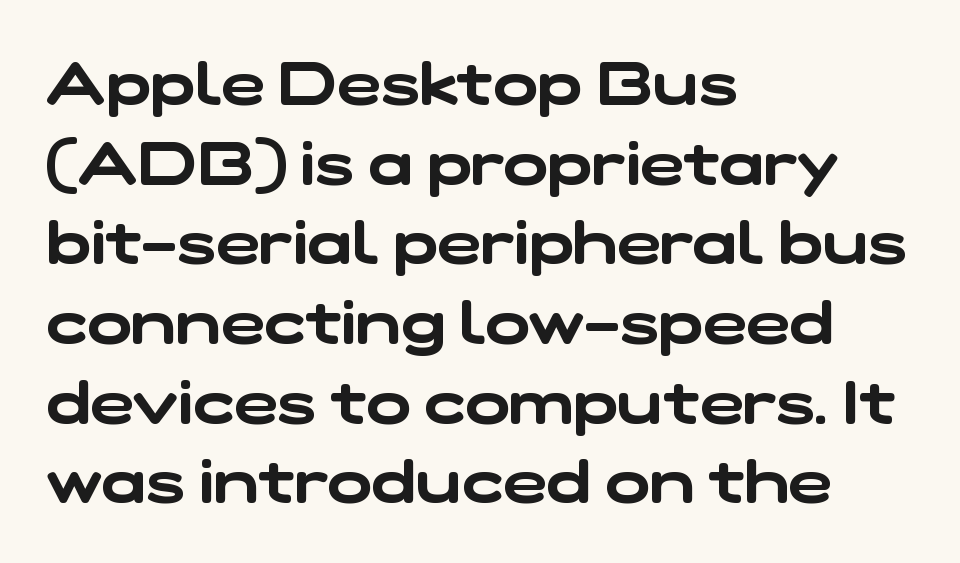
These lines are rendered in a variable-pitch font. The rendering keeps characters at their native spacing. One-word summary of the alignment: left. Normally led — the rows are evenly, conventionally spaced.
